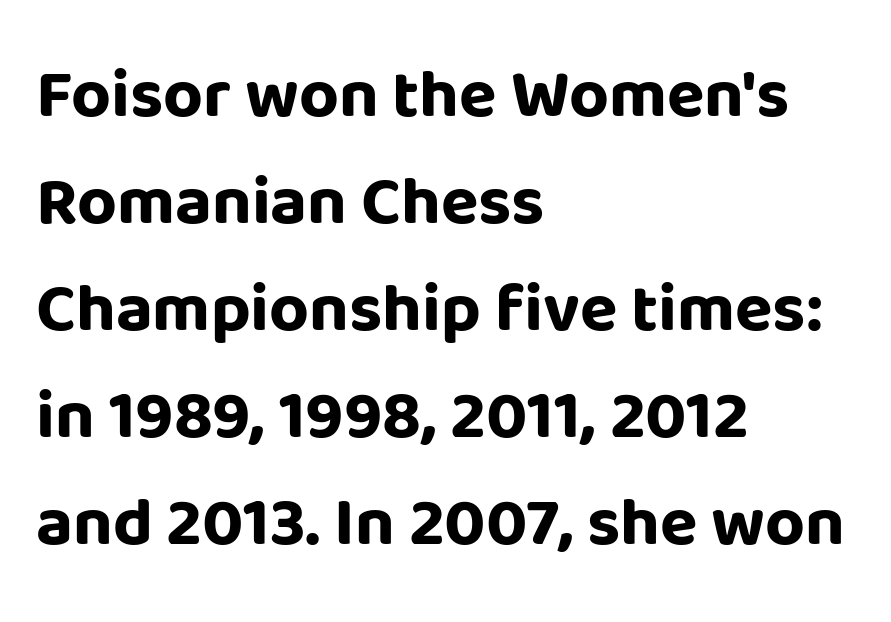
Is this a sans? Yes — the strokes have no serifs. This sample is left-justified, so line endings fall wherever the words run out. No word sits above an underline. Ordinary non-slanted type is in use. The block of text has a typical density, with ordinary space between rows. Students, note that the glyphs here touch the page at normal intervals.
